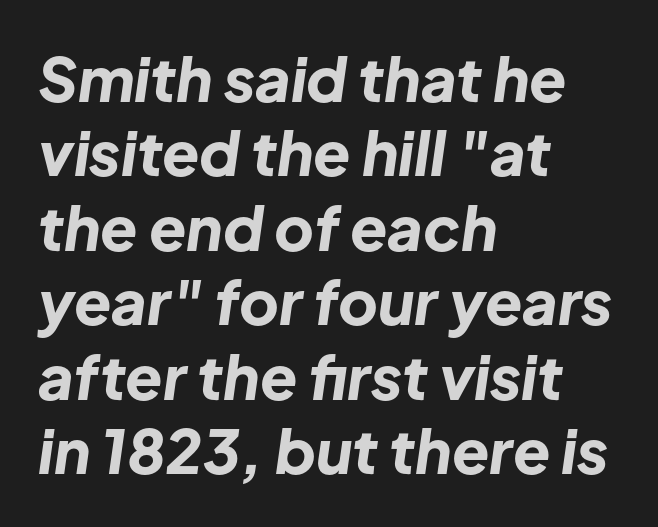
The image shows 61 px bold type, italic (leaning right); set left-aligned, line spacing 1.22x, normal letter spacing, not underlined; low stroke contrast and a medium x-height.
